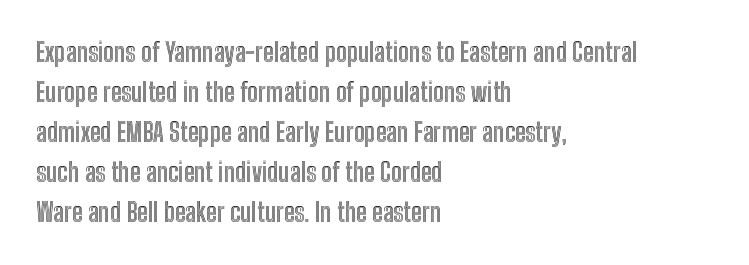
Descender tails drop into unmarked territory. Each word holds together tightly as a unit, with standard inter-letter gaps. Style check: upright. A student would call this left alignment; a typographer would say flush left, rag right. If you measured baseline to baseline, you'd find a middling distance.
